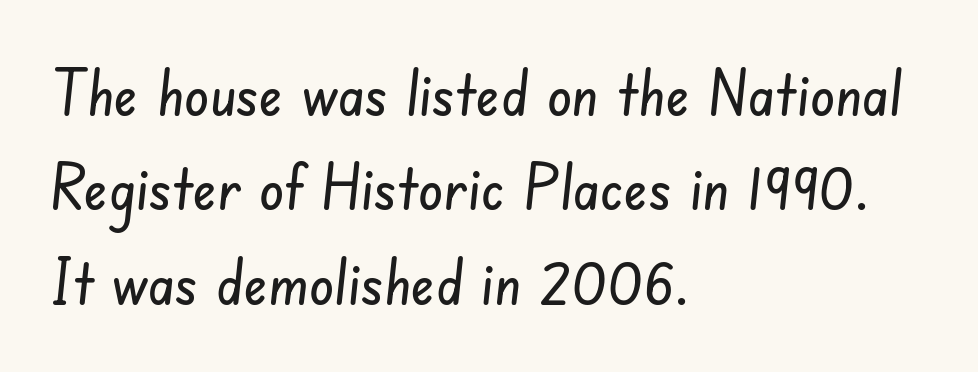
The image shows 63 px condensed sans-serif type; set left-aligned, normal line spacing (1.5x), normal letter spacing, not underlined; low stroke contrast and a small x-height.
